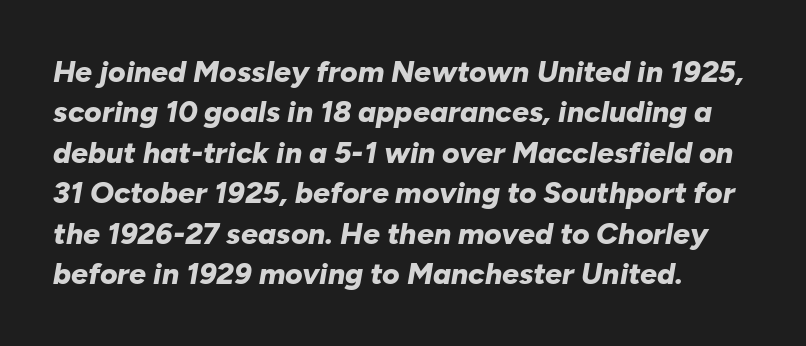
Slant detected: the letters are inclined. Look at the tracking — it's just the regular setting, nothing added. Emphasis by weight is at full strength: bold. Just letters on the line, the space beneath them empty.
